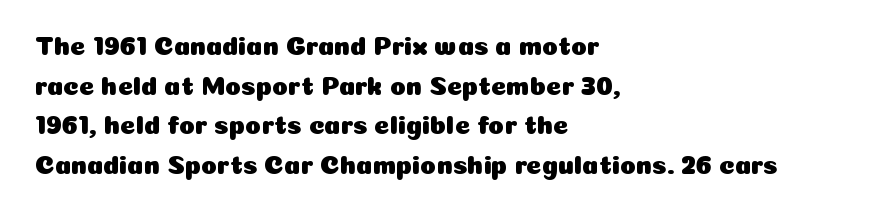
Q: Is the text italic (slanted)? A: No, it is upright.
Q: Is the text underlined? A: No.
Q: How is the paragraph aligned? A: Left-aligned.
Q: Is the spacing between letters normal or unusually wide? A: Normal.
Q: Is the spacing between lines tight, normal or loose? A: Normal.
